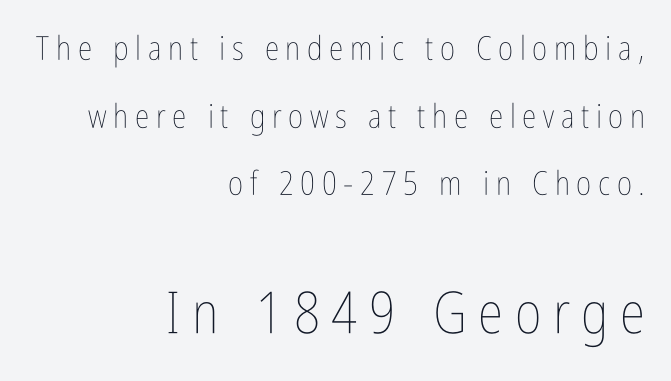
{"italic": "no", "bold": "no", "weight": "thin", "width": "condensed", "stroke_contrast": "low", "x_height": "medium", "monospaced": "no", "underline": "no", "align": "right", "line_spacing": "loose", "line_spacing_ratio": 2.05, "letter_spacing": "wide", "letter_spacing_em": 0.2, "larger_block": "second", "size_ratio": 1.76, "glyph_px": 58}
